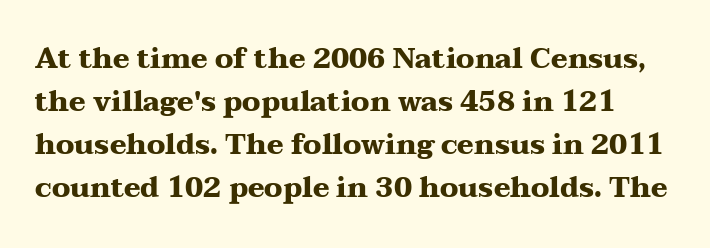
{"serif": "yes", "italic": "no", "bold": "yes", "weight": "heavy", "width": "wide", "stroke_contrast": "medium", "x_height": "medium", "monospaced": "no", "underline": "no", "line_spacing": "normal", "line_spacing_ratio": 1.54, "letter_spacing": "normal", "letter_spacing_em": 0.0, "glyph_px": 28}
